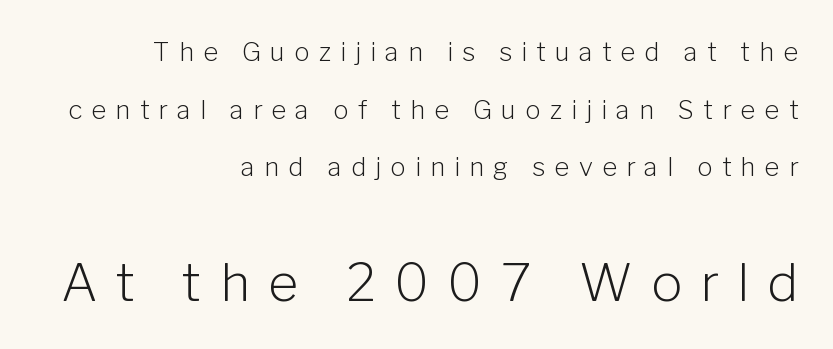
Q: Is the text bold? A: No.
Q: Is the text italic (slanted)? A: No, it is upright.
Q: Is the typeface a serif or a sans-serif typeface? A: Sans-serif.
Q: Is the text underlined? A: No.
Q: How is the paragraph aligned? A: Right-aligned.
Q: Is the spacing between letters normal or unusually wide? A: Unusually wide.
Q: Is the spacing between lines tight, normal or loose? A: Loose.
Q: Which block of text is set in a larger size, the first (top) or the second (bottom)? A: The second (bottom) one.
Q: Width (condensed, normal, or wide)? A: Normal.
Q: Stroke contrast? A: Low.
Q: x-height? A: Medium.
Q: Monospaced? A: No.
